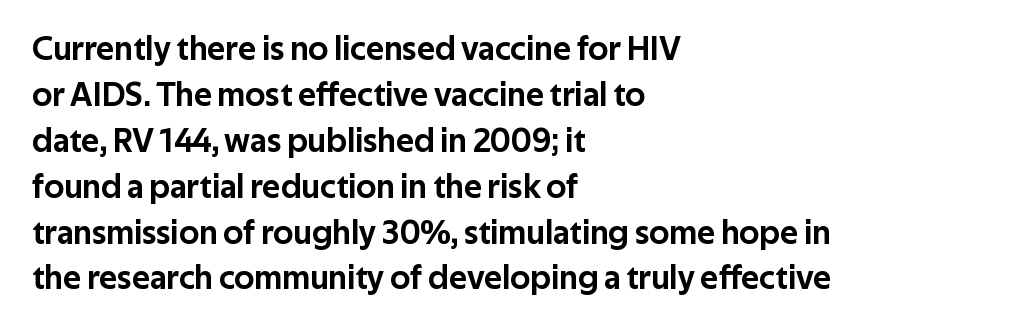
Q: Is the text italic (slanted)? A: No, it is upright.
Q: Is the typeface a serif or a sans-serif typeface? A: Sans-serif.
Q: Is the text underlined? A: No.
Q: How is the paragraph aligned? A: Left-aligned.
Q: Is the spacing between letters normal or unusually wide? A: Normal.
Q: Is the spacing between lines tight, normal or loose? A: Normal.
Q: Width (condensed, normal, or wide)? A: Normal.
Q: Stroke contrast? A: Low.
Q: x-height? A: Medium.
Q: Monospaced? A: No.
